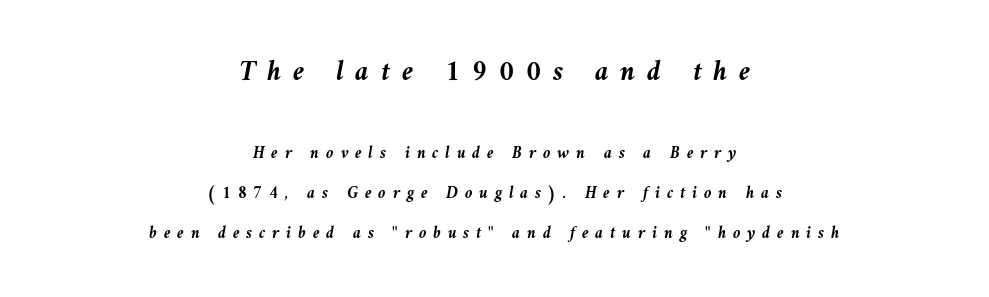
{"italic": "yes", "lean": "left", "slant_degrees": 9, "bold": "yes", "weight": "semibold", "width": "normal", "stroke_contrast": "medium", "x_height": "medium", "monospaced": "no", "underline": "no", "align": "center", "line_spacing": "loose", "line_spacing_ratio": 2.35, "letter_spacing": "wide", "letter_spacing_em": 0.4, "larger_block": "first", "size_ratio": 1.71, "glyph_px": 29}
